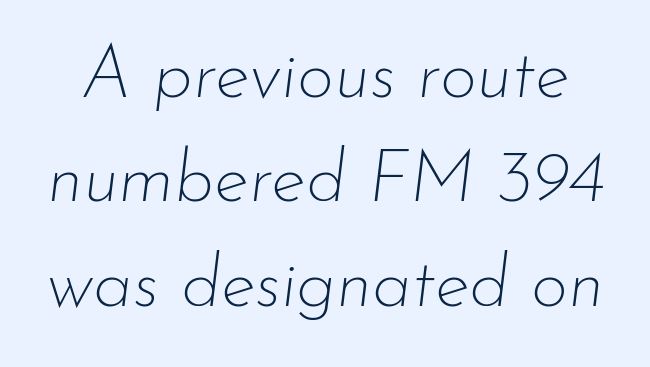
The image shows 72 px thin type, italic (leaning right); set normal line spacing (1.45x), normal letter spacing, not underlined; low stroke contrast and a small x-height.
